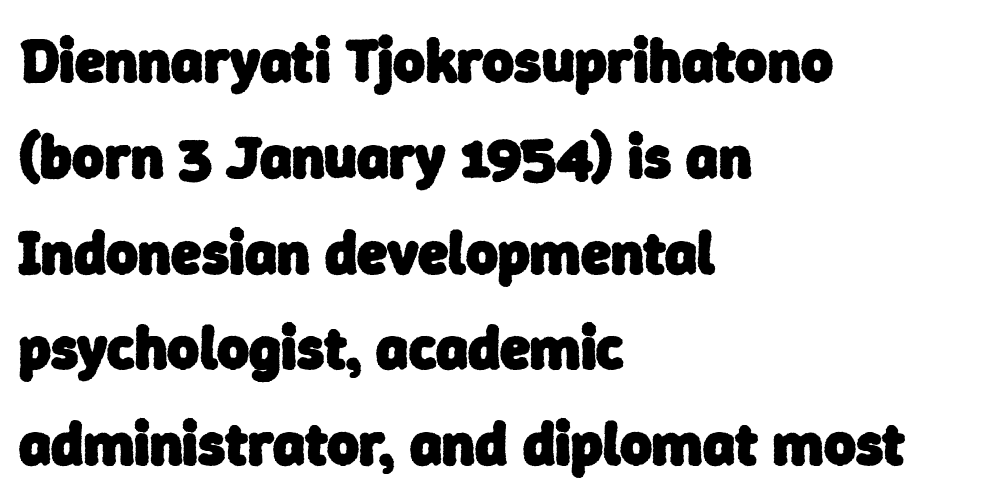
In terms of weight, the rendering is a true, heavy bold. The zone under the glyphs is completely vacant. Notice how descenders clear the ascenders below comfortably — that's standard leading. The face used here is a sans, in the tradition of grotesques and geometrics. The type is set solid horizontally, with unmodified tracking.
